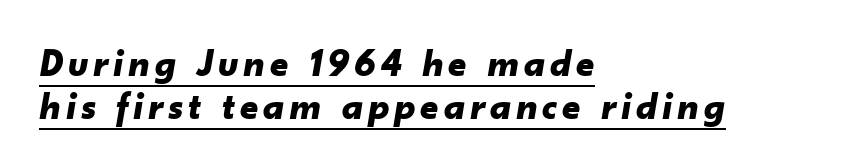
Q: Is the text bold? A: Yes.
Q: Is the text italic (slanted)? A: Yes, it leans right by about 10 degrees.
Q: Is the text underlined? A: Yes.
Q: How is the paragraph aligned? A: Left-aligned.
Q: Is the spacing between lines tight, normal or loose? A: Tight.
Q: Width (condensed, normal, or wide)? A: Normal.
Q: Stroke contrast? A: Low.
Q: x-height? A: Small.
Q: Monospaced? A: No.
